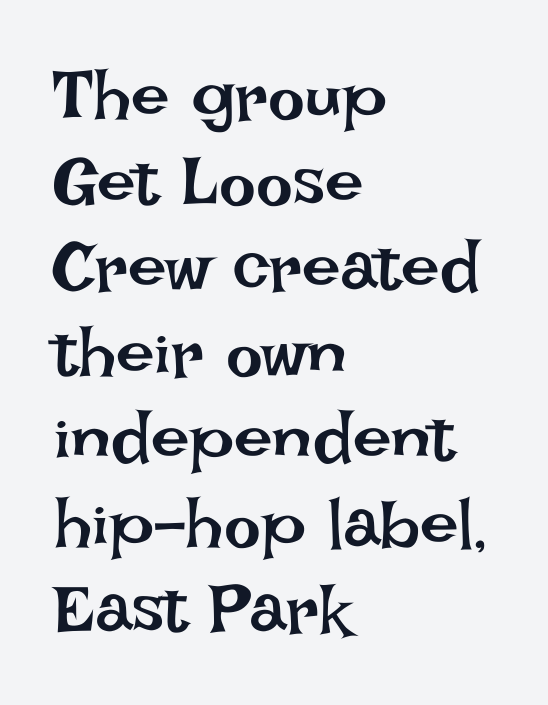
The image shows 69 px regular-weight type, upright; set left-aligned, line spacing 1.24x, normal letter spacing, not underlined; low stroke contrast and a large x-height.
